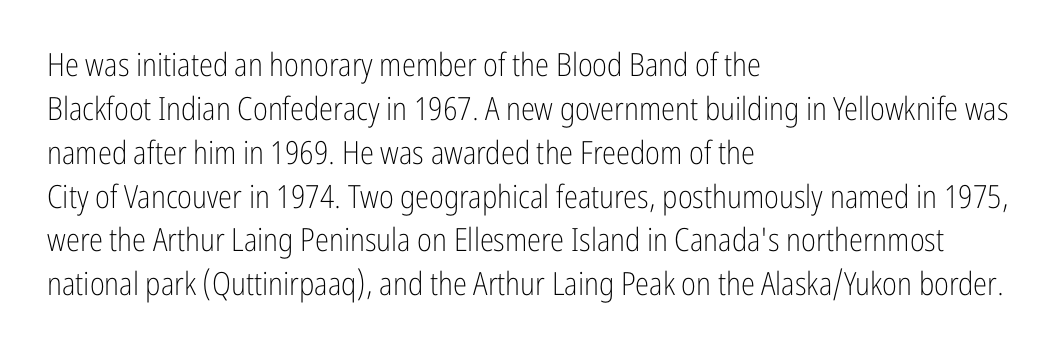
Has an underline been added? It has not. This rendering employs a face without finishing strokes, i.e., a sans-serif. The letters stand upright; this is a roman face. The cut favours lightness, reaching ordinary text weight at its darkest. Whoever set this chose a conventional vertical rhythm. This rendering uses left alignment, leaving the right contour irregular.
